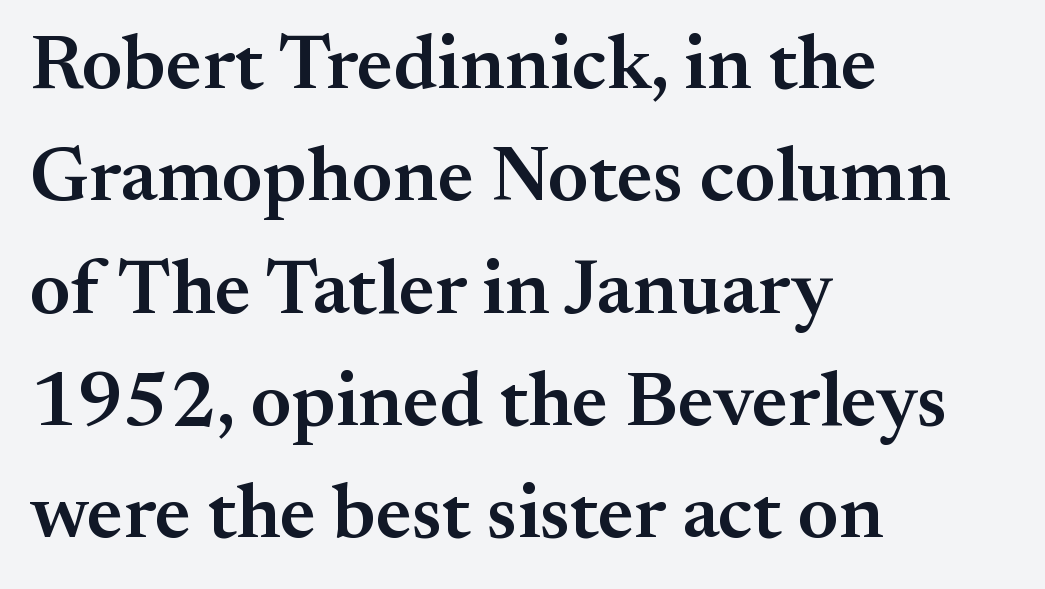
The image shows 78 px semibold serif type, upright; set left-aligned, normal line spacing (1.44x), normal letter spacing, not underlined; medium stroke contrast and a small x-height.
